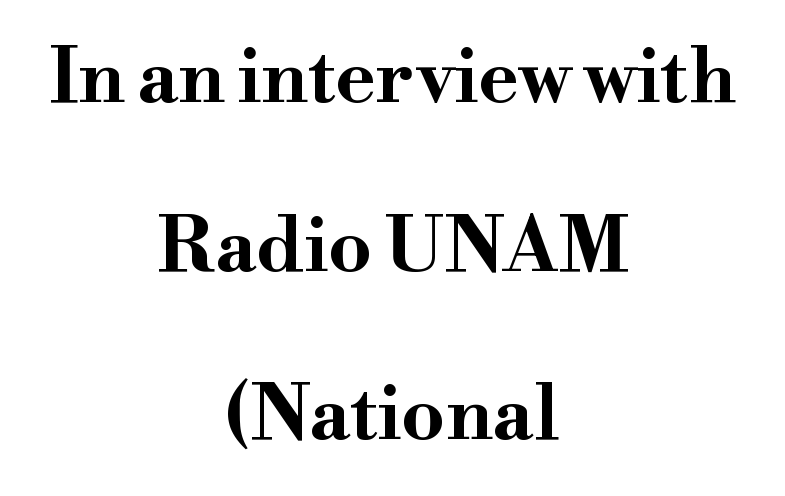
{"serif": "yes", "italic": "no", "bold": "yes", "weight": "bold", "width": "wide", "stroke_contrast": "high", "x_height": "small", "monospaced": "no", "underline": "no", "align": "center", "line_spacing": "loose", "line_spacing_ratio": 2.22, "letter_spacing": "normal", "letter_spacing_em": 0.0, "glyph_px": 76}
